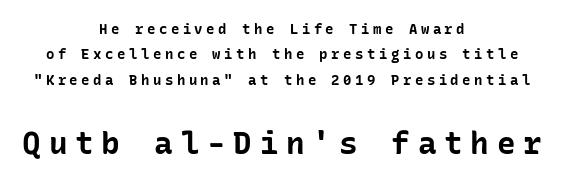
The image shows 31 px bold sans-serif type, upright; set centered, line spacing 1.82x, unusually wide letter spacing (+0.25 em), not underlined; the second (bottom) block is 2.21x larger; low stroke contrast and a medium x-height.
